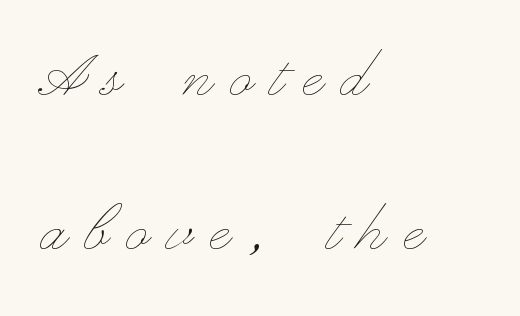
Stems and bowls with no extra thickness — not bold. Type without underlining. This rendering uses left alignment, leaving the right contour irregular. The lines are spread far apart with generous leading. Think of a printed novel: that variable character pitch is what you see here.
